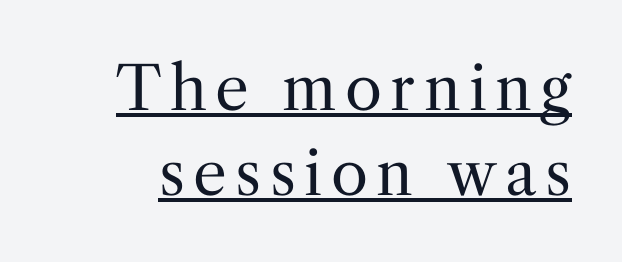
Q: Is the text bold? A: No.
Q: Is the text italic (slanted)? A: No, it is upright.
Q: Is the typeface a serif or a sans-serif typeface? A: Serif.
Q: Is the text underlined? A: Yes.
Q: Is the spacing between lines tight, normal or loose? A: Normal.
Q: Width (condensed, normal, or wide)? A: Normal.
Q: Stroke contrast? A: Medium.
Q: x-height? A: Medium.
Q: Monospaced? A: No.
